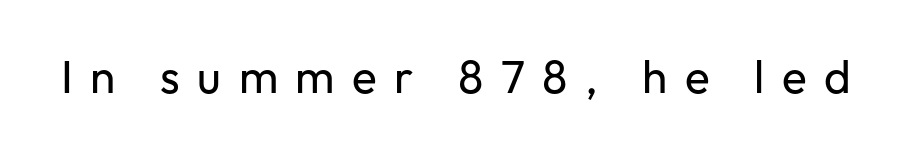
The image shows 46 px regular-weight sans-serif type, upright; set unusually wide letter spacing (+0.38 em), not underlined; low stroke contrast and a medium x-height.
